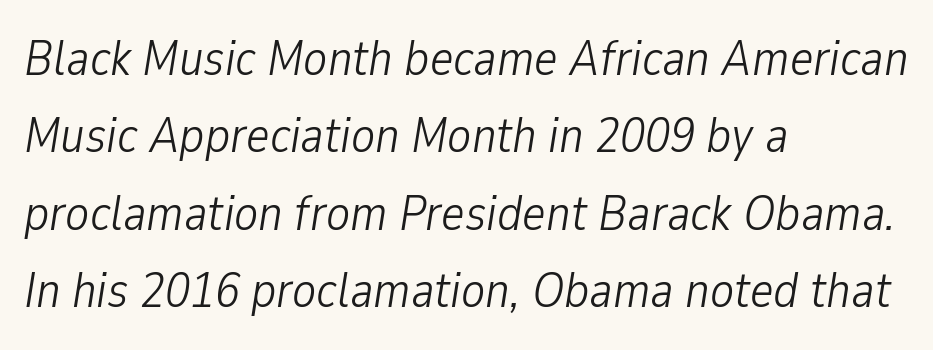
Q: Is the text bold? A: No.
Q: Is the text italic (slanted)? A: Yes, it leans right by about 9 degrees.
Q: Is the text underlined? A: No.
Q: How is the paragraph aligned? A: Left-aligned.
Q: Is the spacing between letters normal or unusually wide? A: Normal.
Q: Is the spacing between lines tight, normal or loose? A: Normal.
Q: Width (condensed, normal, or wide)? A: Condensed.
Q: Stroke contrast? A: Low.
Q: x-height? A: Medium.
Q: Monospaced? A: No.
